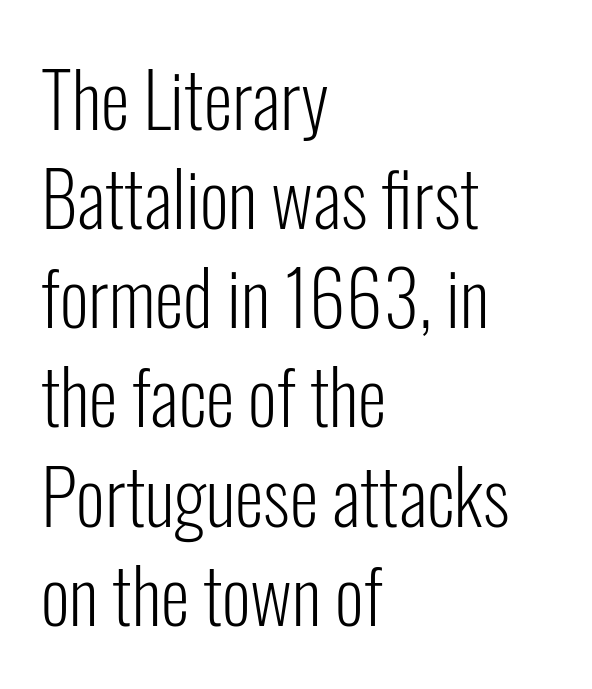
Short note: letters normally spaced. The passage shown is typed in a proportional face where columns would drift. When letters stand straight like this, we call the style roman or upright. Horizontally, the lines are justified to the leading edge only. These glyphs show unthickened strokes, regular width or finer.
